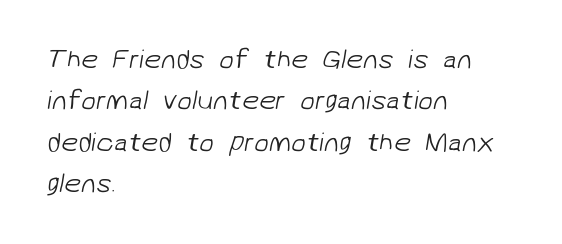
The image shows 27 px text type; set left-aligned, normal line spacing (1.53x), normal letter spacing, not underlined.
